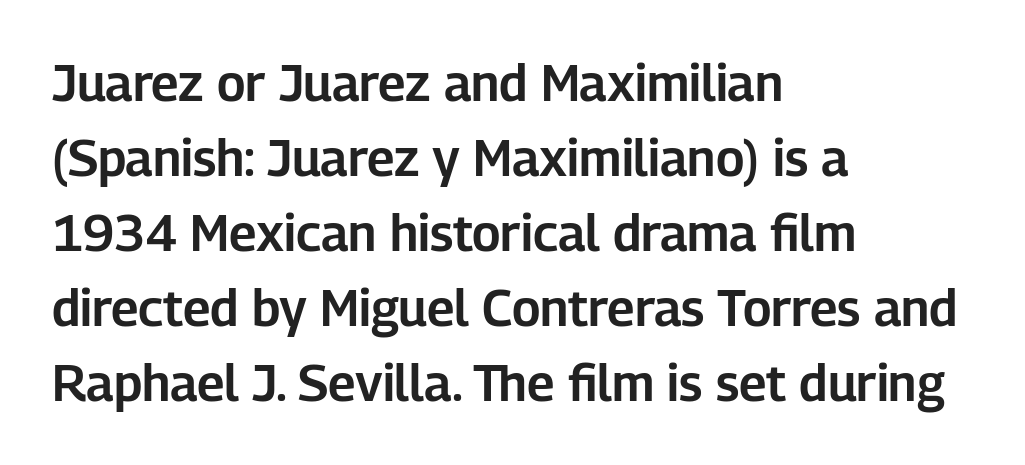
The image shows 50 px sans-serif type, upright; set left-aligned, normal line spacing (1.5x), normal letter spacing, not underlined; low stroke contrast and a medium x-height.
